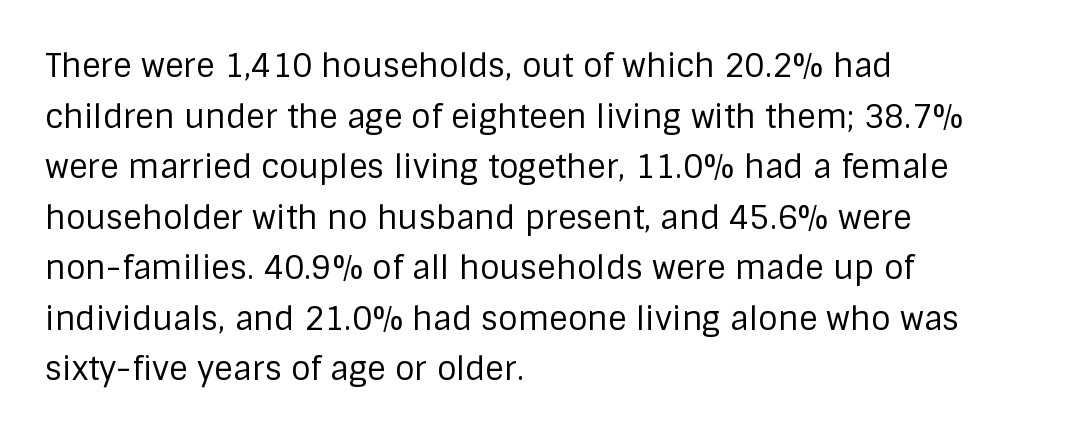
{"serif": "no", "italic": "no", "bold": "no", "weight": "regular", "width": "normal", "stroke_contrast": "low", "x_height": "large", "monospaced": "no", "underline": "no", "align": "left", "line_spacing": "normal", "line_spacing_ratio": 1.58, "letter_spacing": "normal", "letter_spacing_em": 0.0, "glyph_px": 32}
